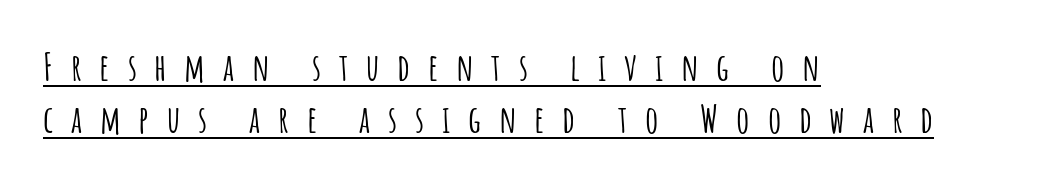
Q: Is the text italic (slanted)? A: No, it is upright.
Q: Is the typeface a serif or a sans-serif typeface? A: Sans-serif.
Q: Is the text underlined? A: Yes.
Q: How is the paragraph aligned? A: Left-aligned.
Q: Is the spacing between letters normal or unusually wide? A: Unusually wide.
Q: Is the spacing between lines tight, normal or loose? A: Normal.
Q: Width (condensed, normal, or wide)? A: Condensed.
Q: Stroke contrast? A: Low.
Q: x-height? A: Large.
Q: Monospaced? A: No.
